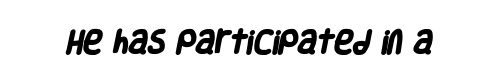
Set as a true bold cut, around the 700 mark. No word sits above an underline. Nothing unusual about the tracking: characters are spaced as the font intends.
